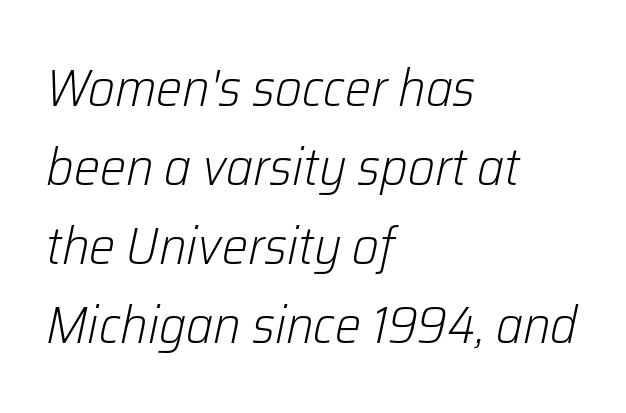
Q: Is the text bold? A: No.
Q: Is the text italic (slanted)? A: Yes, it leans right by about 12 degrees.
Q: Is the text underlined? A: No.
Q: How is the paragraph aligned? A: Left-aligned.
Q: Is the spacing between letters normal or unusually wide? A: Normal.
Q: Is the spacing between lines tight, normal or loose? A: Normal.
Q: Width (condensed, normal, or wide)? A: Normal.
Q: Stroke contrast? A: Low.
Q: x-height? A: Medium.
Q: Monospaced? A: No.
